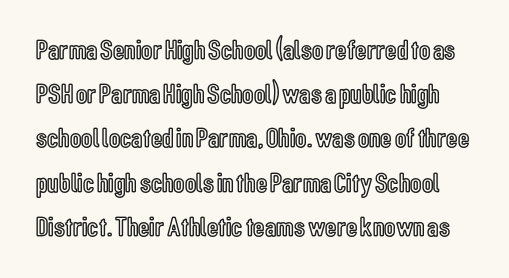
The image shows 28 px condensed type, upright; set normal line spacing (1.58x), normal letter spacing, not underlined; a medium x-height.
